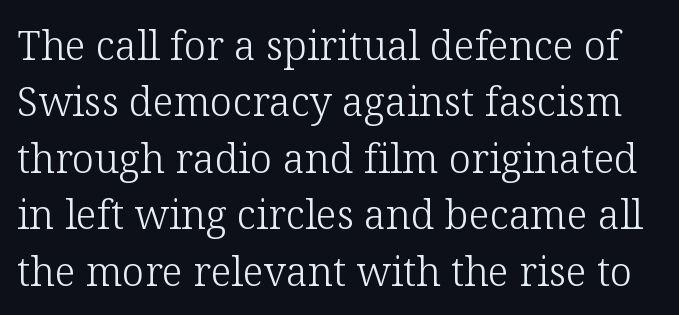
Q: Is the text bold? A: No.
Q: Is the text italic (slanted)? A: No, it is upright.
Q: Is the typeface a serif or a sans-serif typeface? A: Serif.
Q: Is the text underlined? A: No.
Q: Is the spacing between letters normal or unusually wide? A: Normal.
Q: Is the spacing between lines tight, normal or loose? A: Normal.
Q: Width (condensed, normal, or wide)? A: Normal.
Q: Stroke contrast? A: Low.
Q: x-height? A: Medium.
Q: Monospaced? A: No.
